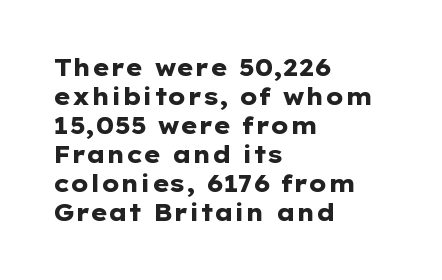
Q: Is the text bold? A: Yes.
Q: Is the text italic (slanted)? A: No, it is upright.
Q: Is the text underlined? A: No.
Q: How is the paragraph aligned? A: Left-aligned.
Q: Is the spacing between letters normal or unusually wide? A: Normal.
Q: Is the spacing between lines tight, normal or loose? A: Normal.
